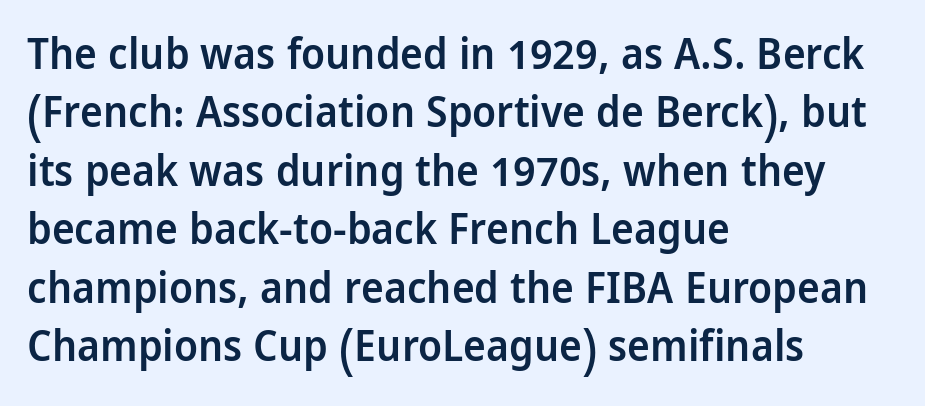
{"serif": "no", "italic": "no", "bold": "semi", "weight": "semibold", "width": "condensed", "stroke_contrast": "low", "x_height": "large", "monospaced": "no", "underline": "no", "align": "left", "line_spacing": "normal", "line_spacing_ratio": 1.36, "letter_spacing": "normal", "letter_spacing_em": 0.0, "glyph_px": 43}
